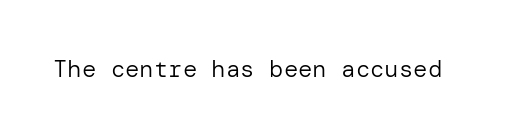
{"italic": "no", "bold": "no", "underline": "no", "letter_spacing": "normal", "letter_spacing_em": 0.0, "glyph_px": 24}
